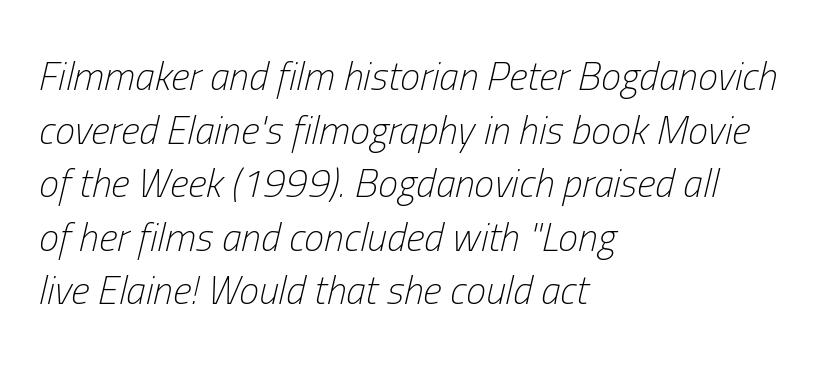
{"italic": "yes", "lean": "right", "slant_degrees": 13, "bold": "no", "weight": "light", "width": "condensed", "stroke_contrast": "low", "x_height": "medium", "monospaced": "no", "underline": "no", "align": "left", "line_spacing": "normal", "line_spacing_ratio": 1.34, "letter_spacing": "normal", "letter_spacing_em": 0.0, "glyph_px": 40}
